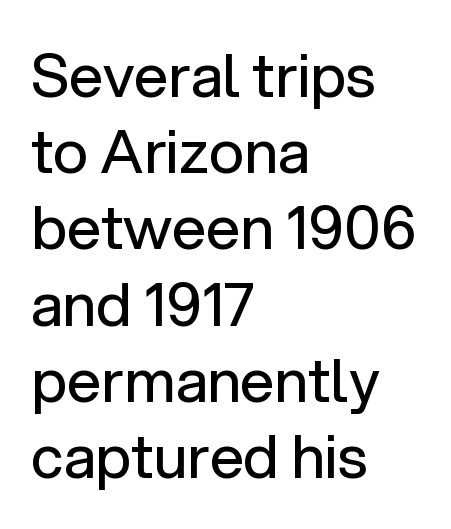
{"serif": "no", "italic": "no", "bold": "no", "weight": "regular", "width": "normal", "stroke_contrast": "low", "x_height": "medium", "monospaced": "no", "underline": "no", "align": "left", "line_spacing": "normal", "line_spacing_ratio": 1.27, "letter_spacing": "normal", "letter_spacing_em": 0.0, "glyph_px": 60}
